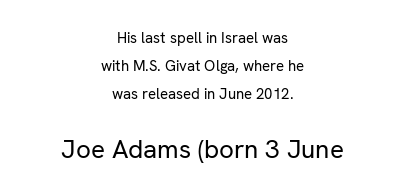
{"italic": "no", "bold": "no", "underline": "no", "align": "center", "line_spacing_ratio": 1.86, "letter_spacing": "normal", "letter_spacing_em": 0.0, "larger_block": "second", "size_ratio": 1.73, "glyph_px": 26}
